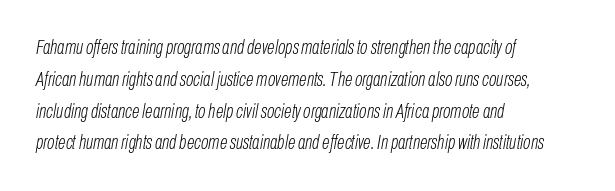
Q: Is the text bold? A: No.
Q: Is the text italic (slanted)? A: Yes, it leans right by about 10 degrees.
Q: Is the text underlined? A: No.
Q: How is the paragraph aligned? A: Left-aligned.
Q: Is the spacing between letters normal or unusually wide? A: Normal.
Q: Is the spacing between lines tight, normal or loose? A: Normal.
